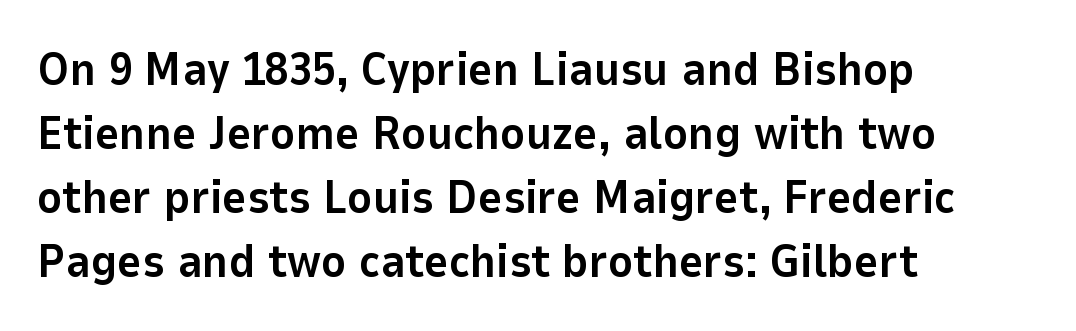
The image shows 47 px bold sans-serif type, upright; set left-aligned, normal line spacing (1.36x), normal letter spacing, not underlined; low stroke contrast and a medium x-height.
